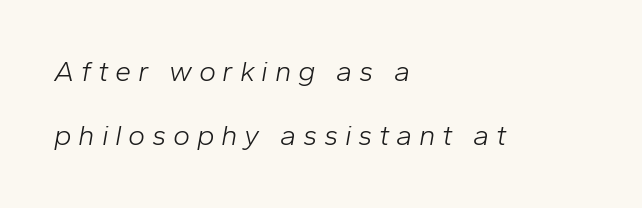
The image shows 29 px light type, italic (leaning right); set left-aligned, loose line spacing (2.21x), unusually wide letter spacing (+0.23 em), not underlined; low stroke contrast and a medium x-height.
